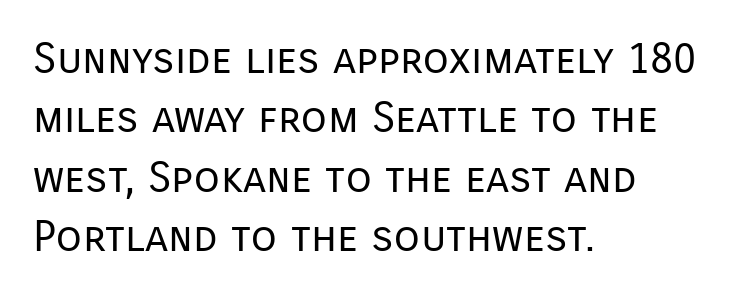
{"serif": "no", "italic": "no", "bold": "no", "weight": "regular", "width": "normal", "stroke_contrast": "low", "x_height": "medium", "monospaced": "no", "underline": "no", "align": "left", "line_spacing": "normal", "line_spacing_ratio": 1.38, "letter_spacing": "normal", "letter_spacing_em": 0.0, "glyph_px": 43}
